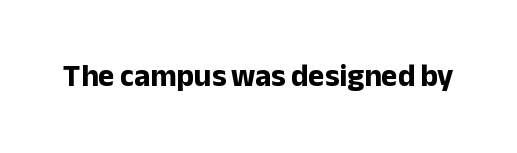
{"serif": "no", "italic": "no", "bold": "yes", "weight": "bold", "width": "normal", "stroke_contrast": "low", "x_height": "medium", "monospaced": "no", "underline": "no", "letter_spacing": "normal", "letter_spacing_em": 0.0, "glyph_px": 31}
